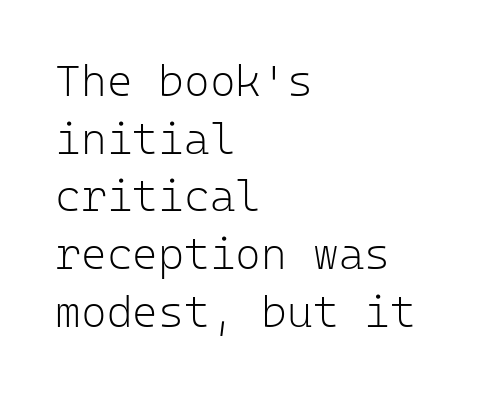
A light-to-regular cut is what we see here. Evenly set lines give the paragraph a standard silhouette. The axis of the letterforms is exactly vertical. The foot of each line stays bare and open.
